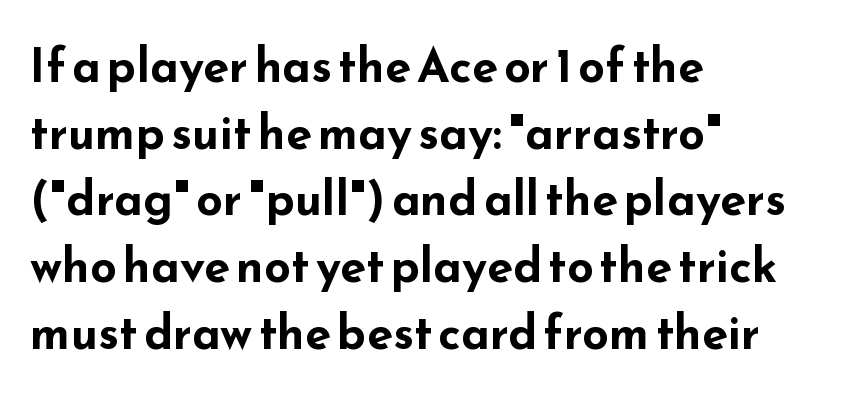
The image shows 47 px bold, wide sans-serif type, upright; set left-aligned, normal line spacing (1.42x), normal letter spacing, not underlined; low stroke contrast and a small x-height.
